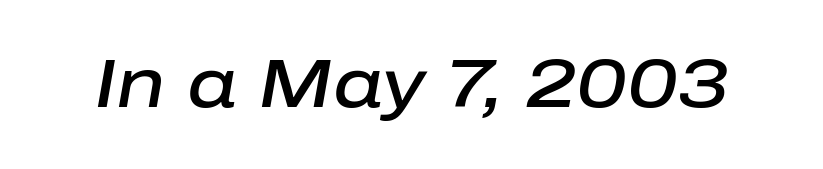
Standard letterfit; no display-style spreading of the glyphs. The face used here is proportionally spaced, like ordinary book or web type. Nobody drew a line under any word here. Characters are canted at an angle relative to the baseline's perpendicular. Firm but not heavy-handed strokes: this text is semibold.
